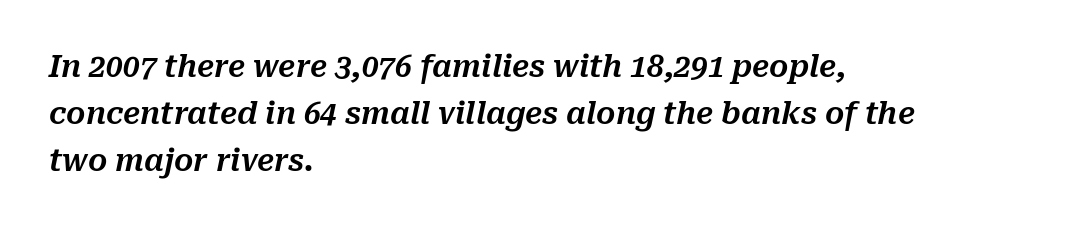
{"italic": "yes", "lean": "right", "slant_degrees": 10, "width": "normal", "stroke_contrast": "medium", "x_height": "medium", "monospaced": "no", "underline": "no", "align": "left", "line_spacing": "normal", "line_spacing_ratio": 1.56, "letter_spacing": "normal", "letter_spacing_em": 0.0, "glyph_px": 30}
